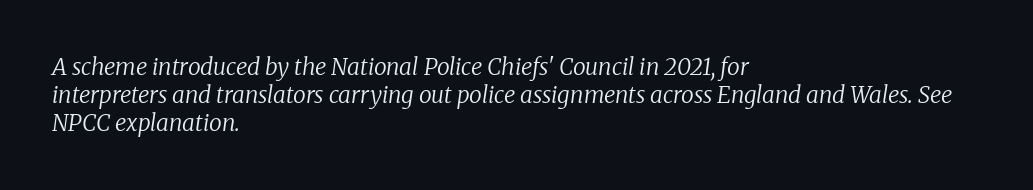
Teacher's note: observe the even left margin — that is flush-left alignment. Rendered with sloped, italic letterforms. Compared with typical body copy, the letter spacing here is the same. Heft: none added — not bold. The words here are not underlined.
